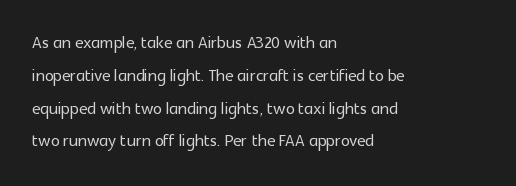
Q: Is the text italic (slanted)? A: No, it is upright.
Q: Is the text underlined? A: No.
Q: How is the paragraph aligned? A: Left-aligned.
Q: Is the spacing between letters normal or unusually wide? A: Normal.
Q: Is the spacing between lines tight, normal or loose? A: Normal.
